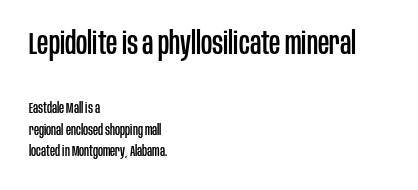
Students, observe: this is what conventionally led text looks like. Here the first block reads like a headline and the second like body copy. The type sits square on the baseline with zero lean. Is this a sans? Yes — the strokes have no serifs. Each letter keeps its own natural width here, so spacing adapts to shape. Caption: multi-line text, flush left, ragged right.
